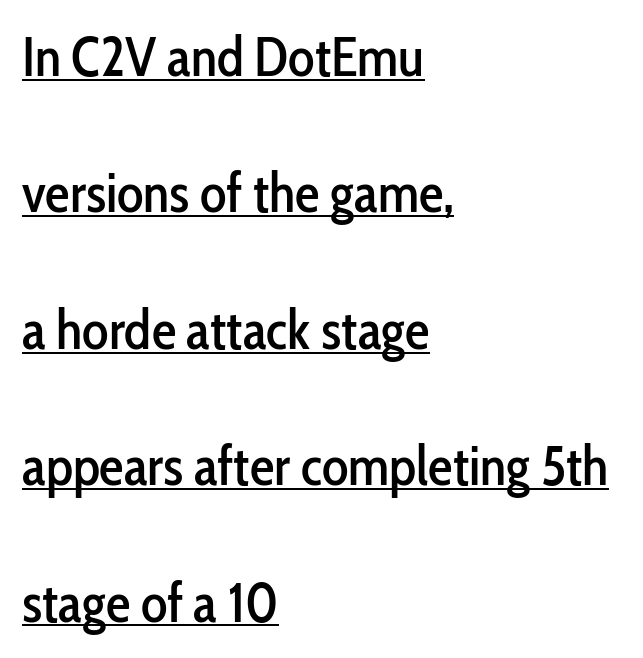
Q: Is the text italic (slanted)? A: No, it is upright.
Q: Is the typeface a serif or a sans-serif typeface? A: Sans-serif.
Q: Is the text underlined? A: Yes.
Q: How is the paragraph aligned? A: Left-aligned.
Q: Is the spacing between letters normal or unusually wide? A: Normal.
Q: Is the spacing between lines tight, normal or loose? A: Loose.
Q: Width (condensed, normal, or wide)? A: Condensed.
Q: Stroke contrast? A: Low.
Q: x-height? A: Medium.
Q: Monospaced? A: No.
